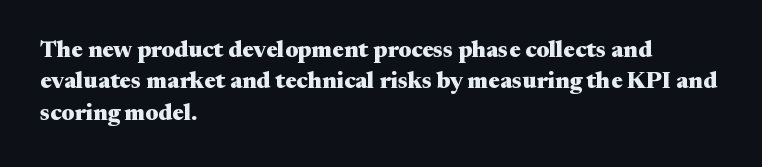
Q: Is the text bold? A: Yes.
Q: Is the text italic (slanted)? A: No, it is upright.
Q: Is the text underlined? A: No.
Q: How is the paragraph aligned? A: Left-aligned.
Q: Is the spacing between letters normal or unusually wide? A: Normal.
Q: Is the spacing between lines tight, normal or loose? A: Normal.
